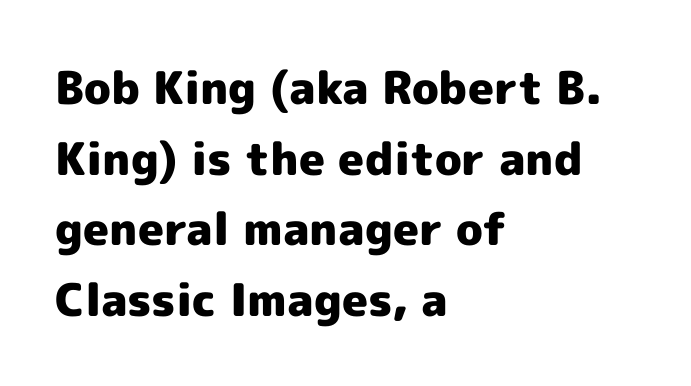
Q: Is the text bold? A: Yes.
Q: Is the text italic (slanted)? A: No, it is upright.
Q: Is the typeface a serif or a sans-serif typeface? A: Sans-serif.
Q: Is the text underlined? A: No.
Q: How is the paragraph aligned? A: Left-aligned.
Q: Is the spacing between letters normal or unusually wide? A: Normal.
Q: Is the spacing between lines tight, normal or loose? A: Normal.
Q: Width (condensed, normal, or wide)? A: Normal.
Q: x-height? A: Medium.
Q: Monospaced? A: No.
